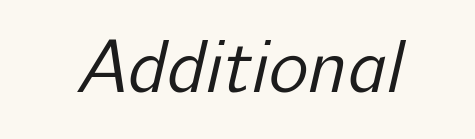
Letter spacing: default. No feet cap the strokes, marking this as sans-serif type. The weight tops out at a normal text grade. These lines are rendered in a variable-pitch font. A clean baseline with only descenders dipping below it.
